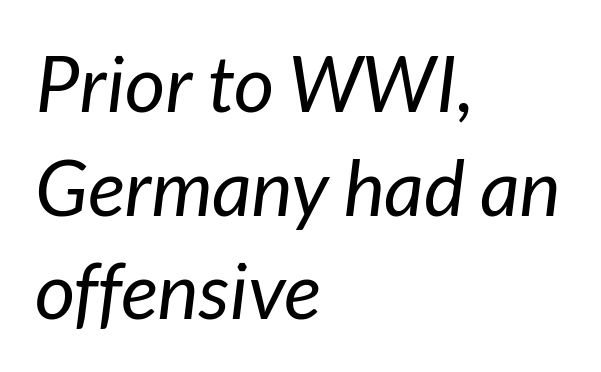
Students, note that the glyphs here touch the page at normal intervals. Stem width sits at or under what a default text font uses. The foot of each line stays bare and open. Slanted lettering throughout.
